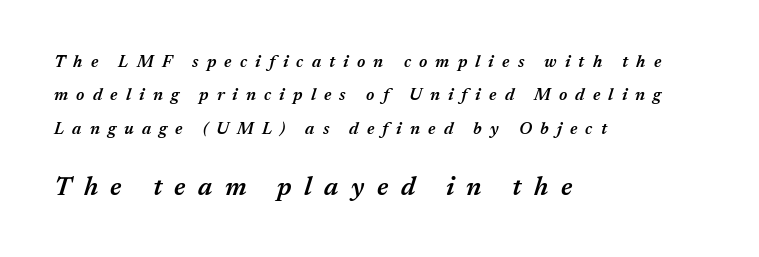
{"italic": "yes", "lean": "right", "slant_degrees": 17, "bold": "semi", "underline": "no", "align": "left", "line_spacing": "loose", "line_spacing_ratio": 1.97, "letter_spacing": "wide", "letter_spacing_em": 0.48, "larger_block": "second", "size_ratio": 1.53, "glyph_px": 26}
